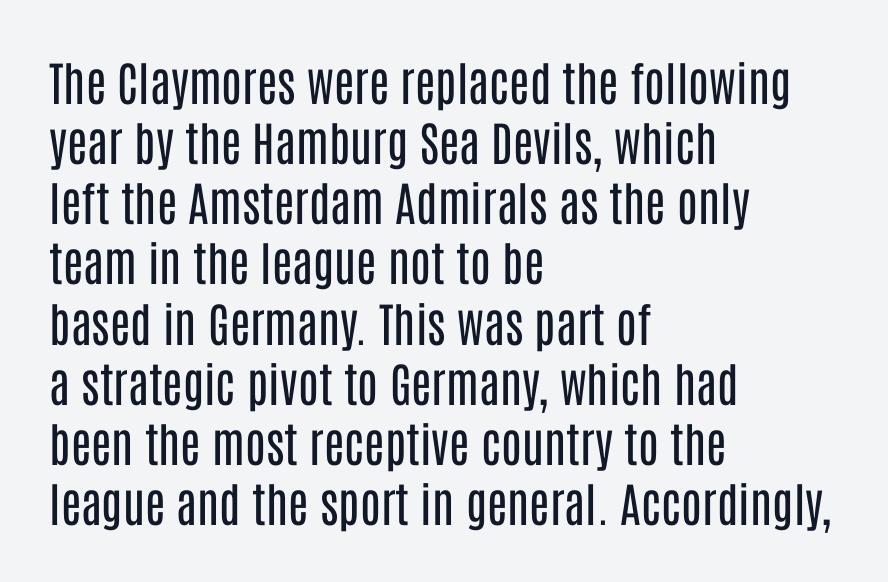
{"serif": "no", "italic": "no", "bold": "no", "weight": "regular", "width": "condensed", "stroke_contrast": "low", "x_height": "large", "monospaced": "no", "underline": "no", "align": "left", "line_spacing": "normal", "line_spacing_ratio": 1.28, "letter_spacing": "normal", "letter_spacing_em": 0.0, "glyph_px": 47}
